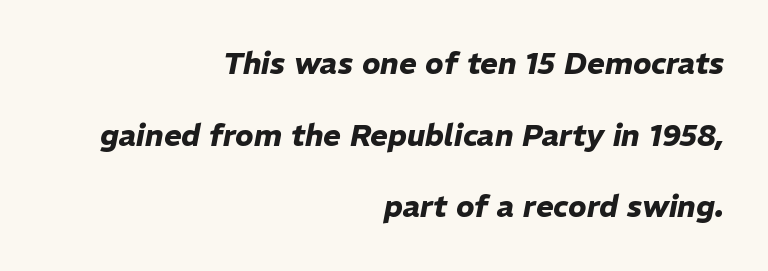
{"italic": "yes", "lean": "right", "slant_degrees": 11, "bold": "yes", "weight": "heavy", "width": "normal", "stroke_contrast": "low", "x_height": "medium", "monospaced": "no", "underline": "no", "align": "right", "line_spacing": "loose", "line_spacing_ratio": 2.39, "letter_spacing": "normal", "letter_spacing_em": 0.0, "glyph_px": 30}
